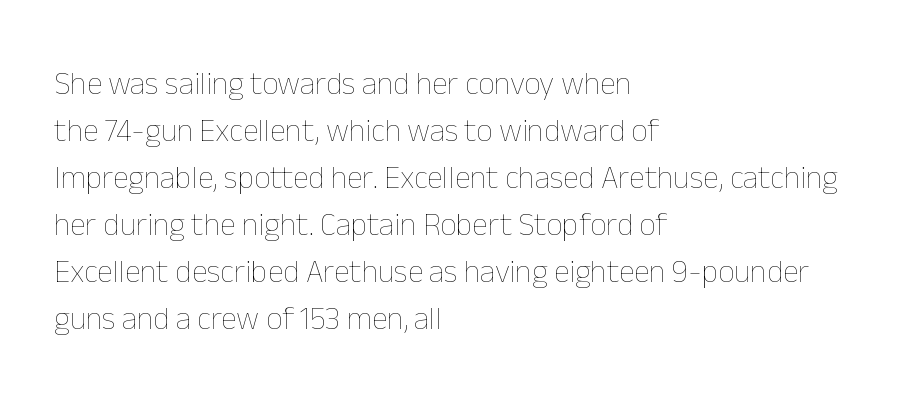
The image shows 32 px thin type, upright; set left-aligned, normal line spacing (1.47x), normal letter spacing, not underlined; low stroke contrast and a medium x-height.
